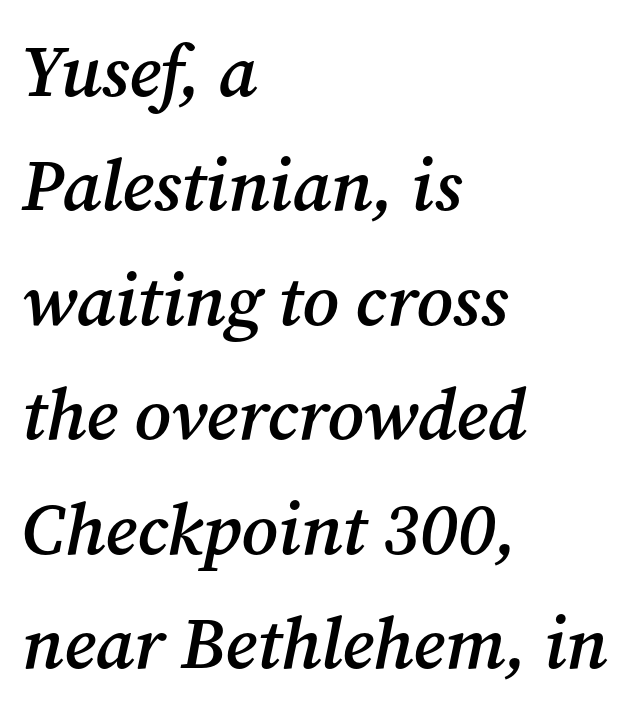
{"serif": "yes", "italic": "yes", "lean": "right", "slant_degrees": 12, "bold": "semi", "weight": "semibold", "width": "normal", "stroke_contrast": "medium", "x_height": "medium", "monospaced": "no", "underline": "no", "align": "left", "line_spacing": "normal", "line_spacing_ratio": 1.59, "letter_spacing": "normal", "letter_spacing_em": 0.0, "glyph_px": 72}
